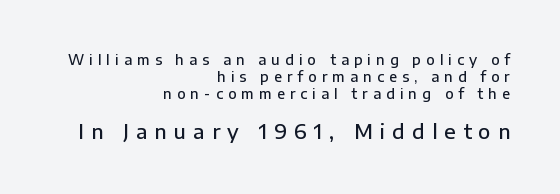
Q: Is the text bold? A: Semi-bold.
Q: Is the text italic (slanted)? A: No, it is upright.
Q: Is the text underlined? A: No.
Q: How is the paragraph aligned? A: Right-aligned.
Q: Is the spacing between letters normal or unusually wide? A: Unusually wide.
Q: Which block of text is set in a larger size, the first (top) or the second (bottom)? A: The second (bottom) one.
